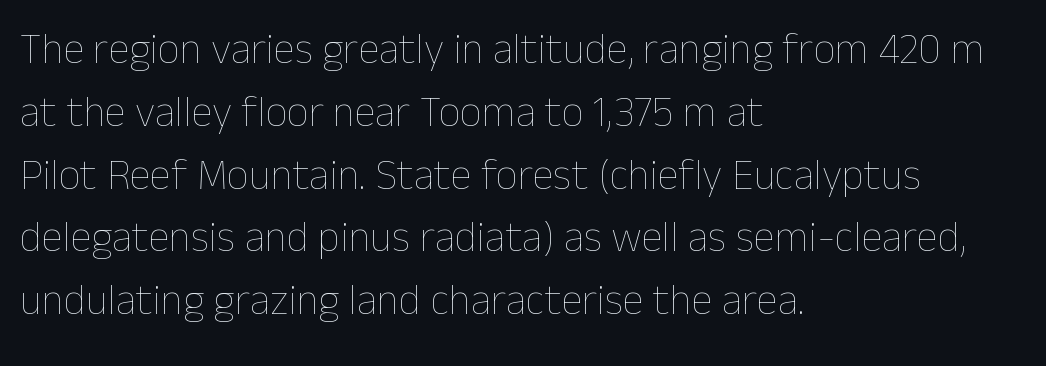
The image shows 43 px thin type, upright; set left-aligned, normal line spacing (1.46x), normal letter spacing, not underlined; low stroke contrast and a medium x-height.
